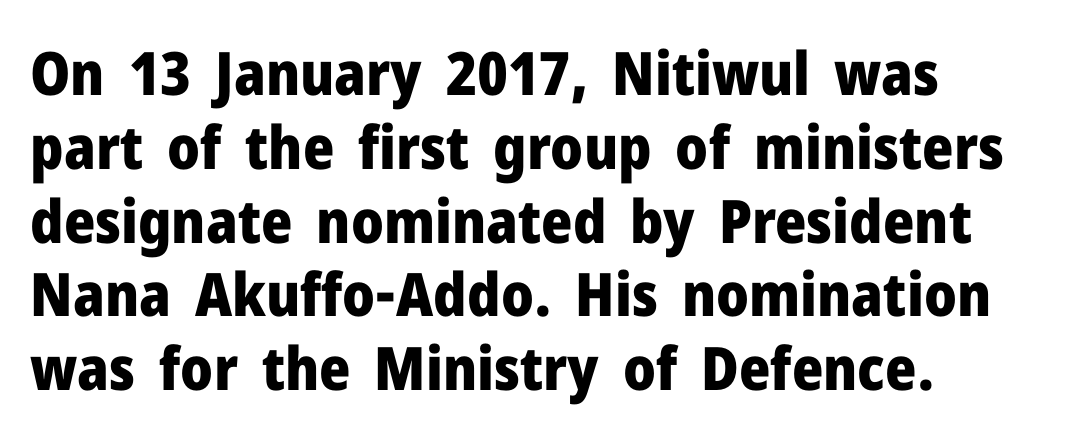
The image shows 60 px heavy sans-serif type, upright; set left-aligned, line spacing 1.23x, normal letter spacing, not underlined; low stroke contrast and a medium x-height.
